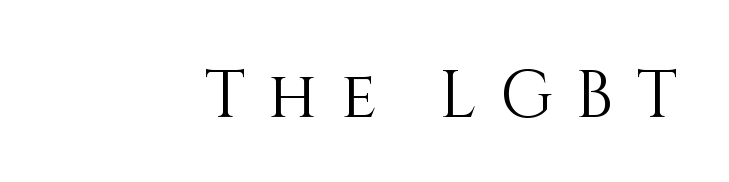
Posture: straight, roman, zero tilt. No chunkiness to these letters — they're not bold. Clear beneath every line of the passage. Someone cranked the tracking dial way up on this one. This sample has the flowing, uneven cadence of proportional lettering.
